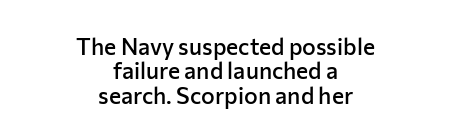
Q: Is the text bold? A: Semi-bold.
Q: Is the text italic (slanted)? A: No, it is upright.
Q: Is the text underlined? A: No.
Q: How is the paragraph aligned? A: Centered.
Q: Is the spacing between letters normal or unusually wide? A: Normal.
Q: Is the spacing between lines tight, normal or loose? A: Tight.
